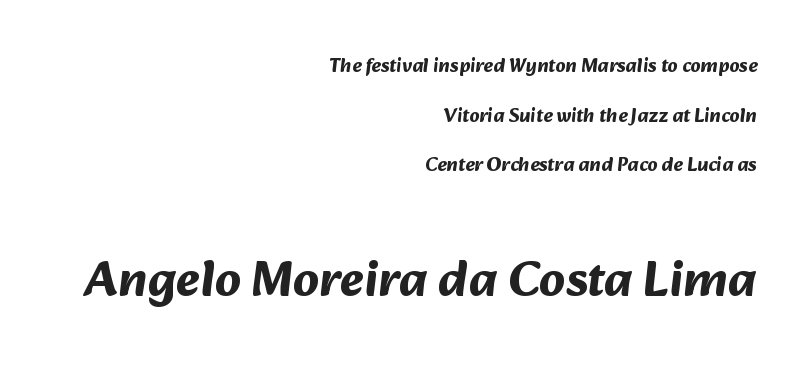
Horizontal alignment here is rightward, an uncommon choice for prose. The glyphs are unaccompanied by any horizontal stroke below them. The letters in the lower block stand taller than those in the block above. Are there feet on the stems? There aren't — it's a sans. Students, this is bold: see how much ink each stroke carries.
